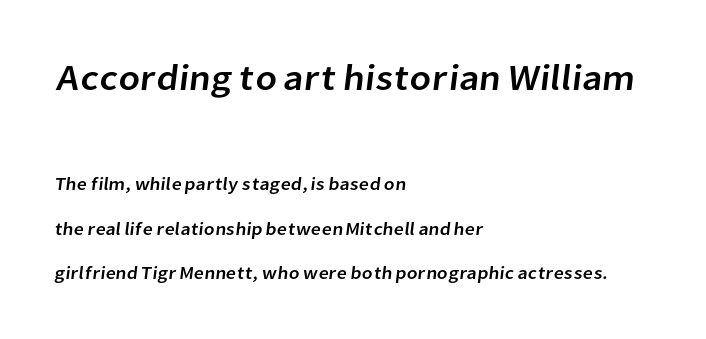
{"serif": "no", "width": "normal", "stroke_contrast": "low", "x_height": "medium", "monospaced": "no", "underline": "no", "align": "left", "line_spacing": "loose", "line_spacing_ratio": 2.48, "letter_spacing": "normal", "letter_spacing_em": 0.0, "larger_block": "first", "size_ratio": 2.0, "glyph_px": 36}
